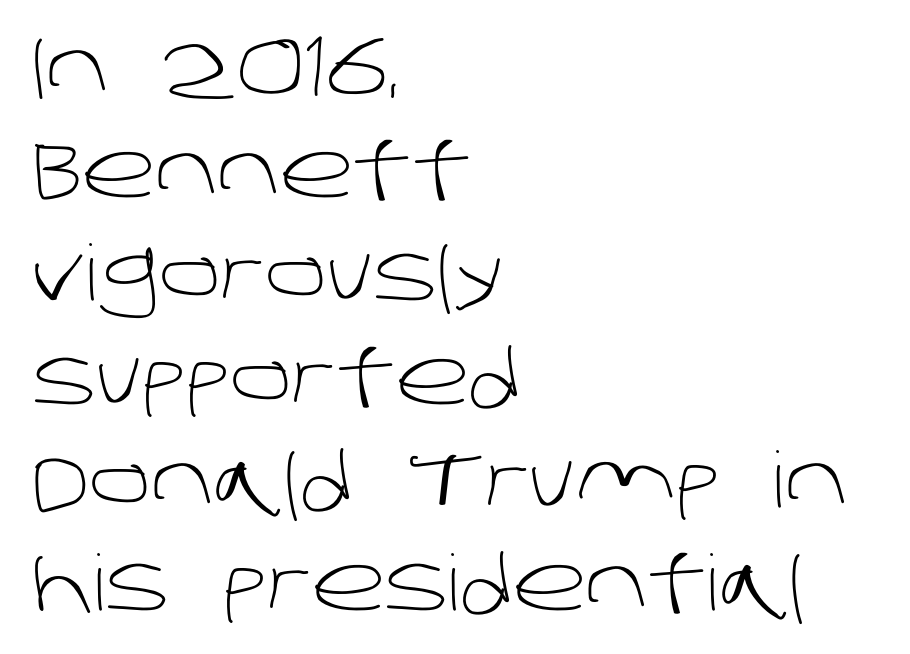
The image shows 77 px light sans-serif type; set left-aligned, normal line spacing (1.34x), normal letter spacing, not underlined; low stroke contrast and a large x-height.
